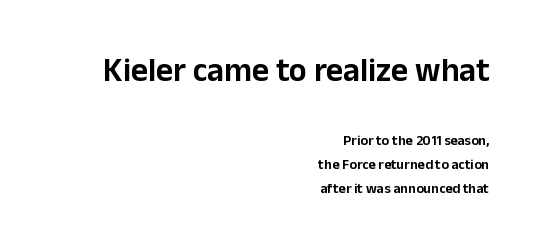
Plain, unruled lines of type. These two chunks differ in scale, with the top chunk taking the larger measure. The paragraph shown leans on its right margin. The letters carry no serifs — their stems end cleanly without finishing strokes.
